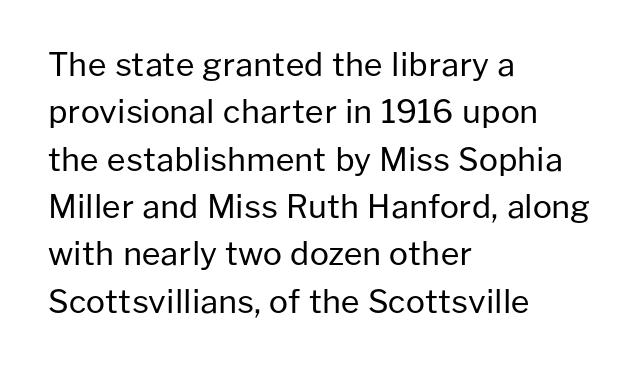
{"serif": "no", "italic": "no", "bold": "no", "weight": "regular", "width": "normal", "stroke_contrast": "low", "x_height": "medium", "monospaced": "no", "underline": "no", "align": "left", "line_spacing": "normal", "line_spacing_ratio": 1.48, "letter_spacing": "normal", "letter_spacing_em": 0.0, "glyph_px": 32}
